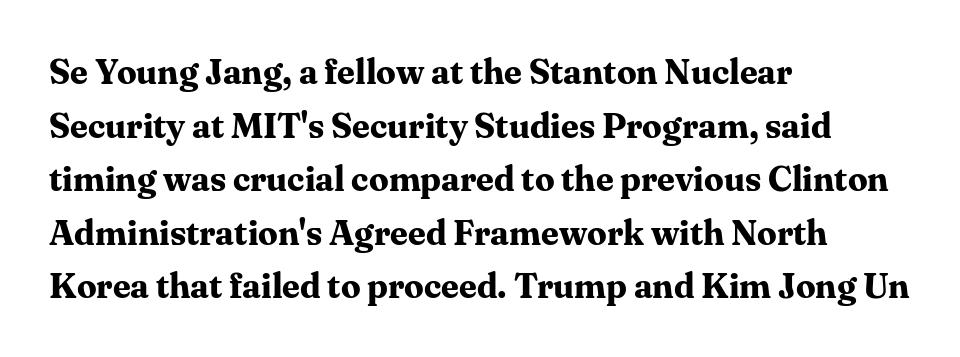
{"serif": "yes", "italic": "no", "bold": "yes", "weight": "bold", "width": "normal", "stroke_contrast": "medium", "x_height": "medium", "monospaced": "no", "underline": "no", "align": "left", "line_spacing": "normal", "line_spacing_ratio": 1.53, "letter_spacing": "normal", "letter_spacing_em": 0.0, "glyph_px": 35}
